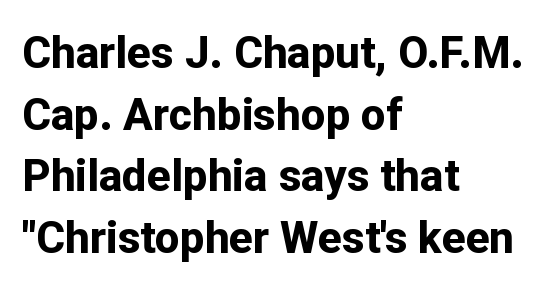
The image shows 44 px bold sans-serif type, upright; set left-aligned, normal line spacing (1.4x), normal letter spacing, not underlined; low stroke contrast and a medium x-height.
